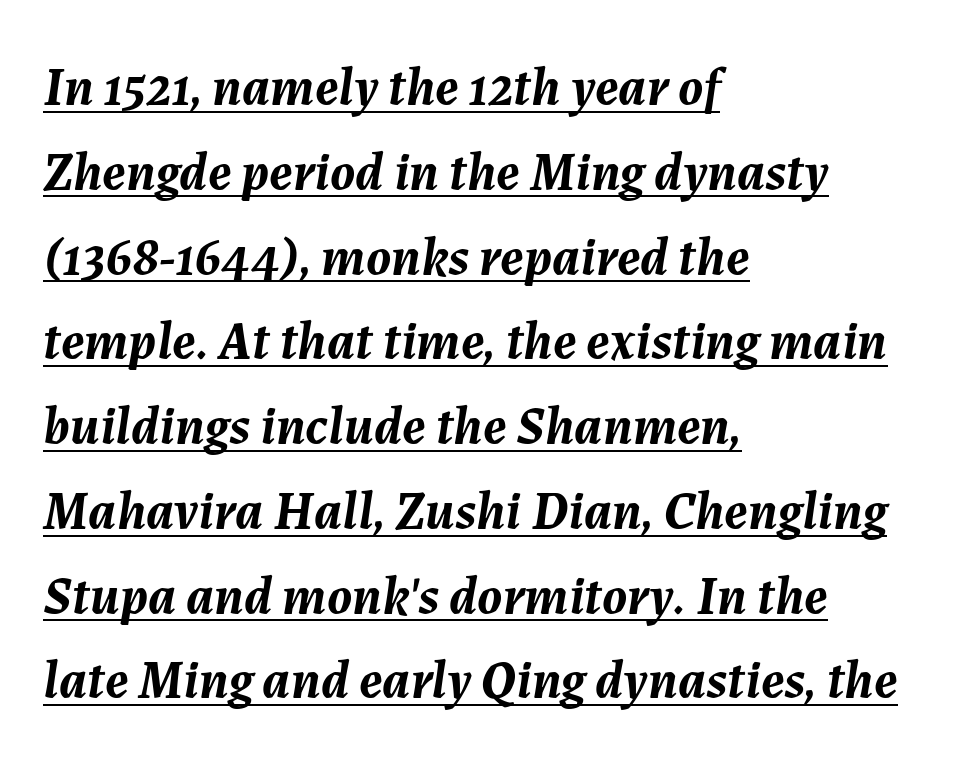
The rendering uses natural spacing where letterforms have individual widths. Decoration check: the copy is underlined. Normally led — the rows are evenly, conventionally spaced. If you drew a ruler down the left edge, every line would touch it. The rendering applies a slant to the glyphs.
